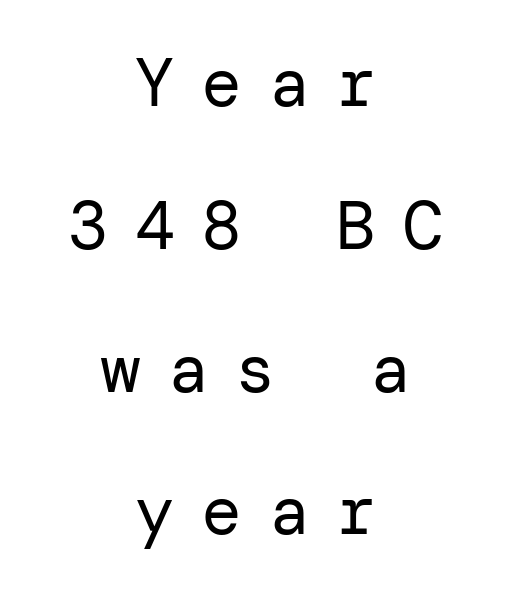
{"serif": "no", "italic": "no", "bold": "no", "weight": "regular", "width": "normal", "stroke_contrast": "low", "x_height": "medium", "underline": "no", "align": "center", "line_spacing": "loose", "line_spacing_ratio": 2.1, "letter_spacing": "wide", "letter_spacing_em": 0.39, "glyph_px": 68}
